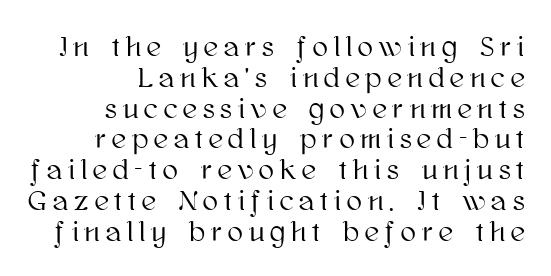
A flush-right, rag-left setting is used for this passage. A roman cut, with each character standing at attention. You could not count columns in this text — the font is proportionally spaced. A clean baseline with only descenders dipping below it. Rows of type sit shoulder to shoulder in the vertical direction.
